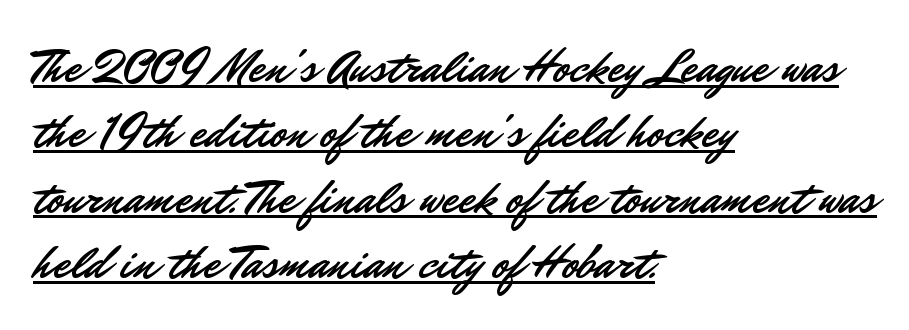
Q: Is the text italic (slanted)? A: Yes.
Q: Is the typeface a serif or a sans-serif typeface? A: Sans-serif.
Q: Is the text underlined? A: Yes.
Q: How is the paragraph aligned? A: Left-aligned.
Q: Is the spacing between letters normal or unusually wide? A: Normal.
Q: Is the spacing between lines tight, normal or loose? A: Normal.
Q: Width (condensed, normal, or wide)? A: Normal.
Q: Stroke contrast? A: Low.
Q: x-height? A: Small.
Q: Monospaced? A: No.
